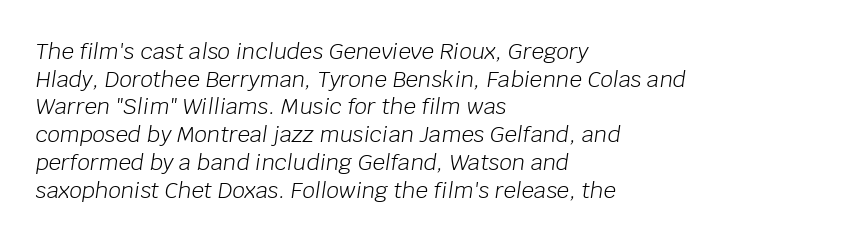
The image shows 22 px text type, italic (leaning right); set left-aligned, normal line spacing (1.26x), normal letter spacing, not underlined.
